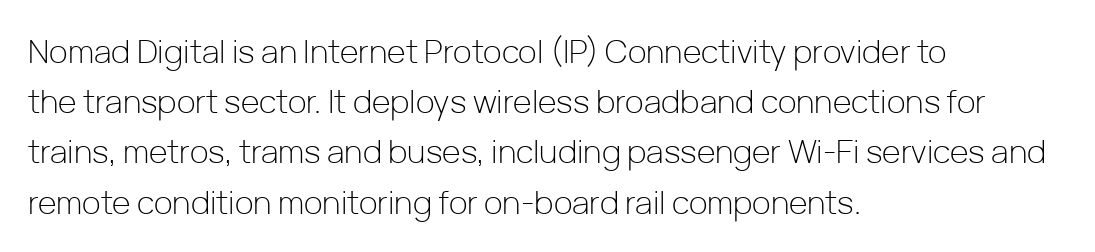
The image shows 32 px light sans-serif type, upright; set left-aligned, normal line spacing (1.57x), normal letter spacing, not underlined; low stroke contrast and a medium x-height.
